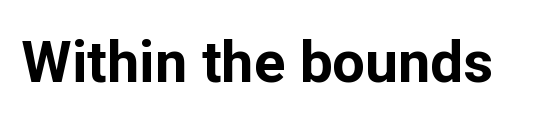
Proportional: the letters do not fall into vertical columns. These lines were composed using upright roman letters. Quick note: underline off. Look at the bottom of the vertical strokes: they stop flat, with no serifs. Look at the stroke-to-counter ratio: heavy, a bold.
